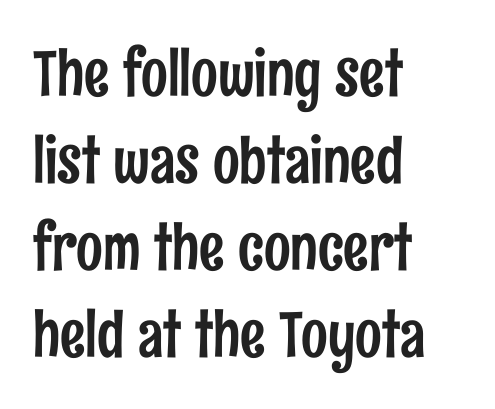
Q: Is the text italic (slanted)? A: No, it is upright.
Q: Is the typeface a serif or a sans-serif typeface? A: Sans-serif.
Q: Is the text underlined? A: No.
Q: How is the paragraph aligned? A: Left-aligned.
Q: Is the spacing between letters normal or unusually wide? A: Normal.
Q: Is the spacing between lines tight, normal or loose? A: Normal.
Q: Width (condensed, normal, or wide)? A: Condensed.
Q: Stroke contrast? A: Low.
Q: x-height? A: Medium.
Q: Monospaced? A: No.
